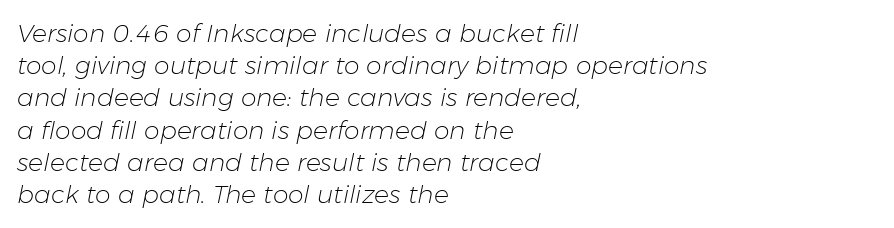
{"italic": "yes", "lean": "right", "slant_degrees": 11, "bold": "no", "underline": "no", "align": "left", "line_spacing": "normal", "line_spacing_ratio": 1.29, "letter_spacing": "normal", "letter_spacing_em": 0.0, "glyph_px": 25}
